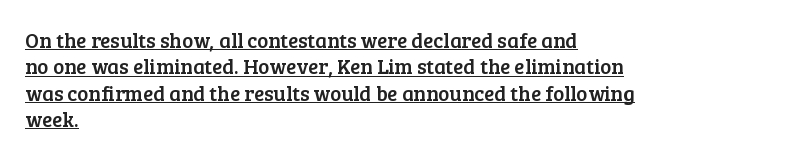
Quick note: not italic, upright. Underlined type. One-word summary of the alignment: left. Evenly set lines give the paragraph a standard silhouette. Is the letter spacing exaggerated? No — it looks like the ordinary default.
